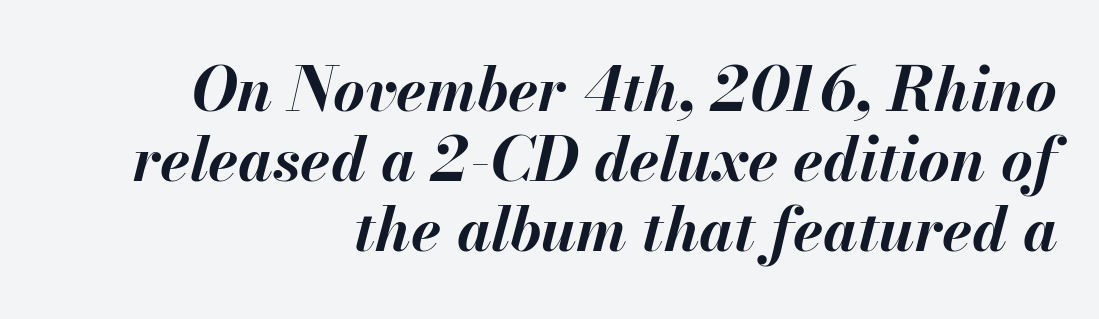
Baseline-to-baseline distance is barely more than the letter height. On the weight axis this lands at bold, roughly 700. One-word summary of the alignment: right. Beneath every word, the page is bare.
